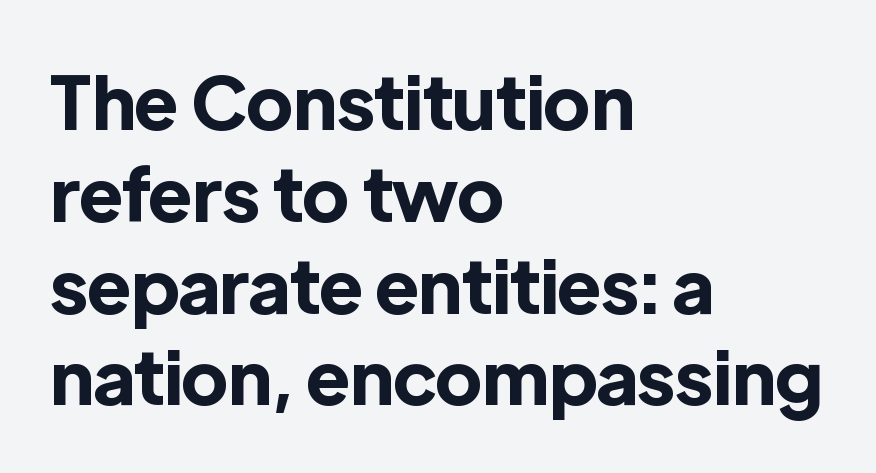
Q: Is the text bold? A: Yes.
Q: Is the text italic (slanted)? A: No, it is upright.
Q: Is the typeface a serif or a sans-serif typeface? A: Sans-serif.
Q: Is the text underlined? A: No.
Q: How is the paragraph aligned? A: Left-aligned.
Q: Is the spacing between letters normal or unusually wide? A: Normal.
Q: Width (condensed, normal, or wide)? A: Normal.
Q: x-height? A: Medium.
Q: Monospaced? A: No.
